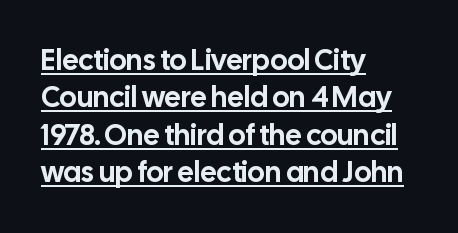
Q: Is the text italic (slanted)? A: No, it is upright.
Q: Is the typeface a serif or a sans-serif typeface? A: Sans-serif.
Q: Is the text underlined? A: Yes.
Q: How is the paragraph aligned? A: Left-aligned.
Q: Is the spacing between letters normal or unusually wide? A: Normal.
Q: Is the spacing between lines tight, normal or loose? A: Normal.
Q: Width (condensed, normal, or wide)? A: Normal.
Q: Stroke contrast? A: Low.
Q: x-height? A: Medium.
Q: Monospaced? A: No.
